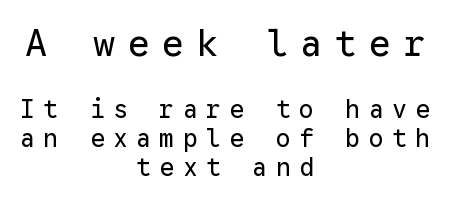
{"serif": "no", "italic": "no", "bold": "no", "weight": "regular", "width": "normal", "stroke_contrast": "low", "x_height": "medium", "monospaced": "yes", "underline": "no", "align": "center", "line_spacing_ratio": 1.17, "letter_spacing": "wide", "letter_spacing_em": 0.33, "larger_block": "first", "size_ratio": 1.48, "glyph_px": 37}
